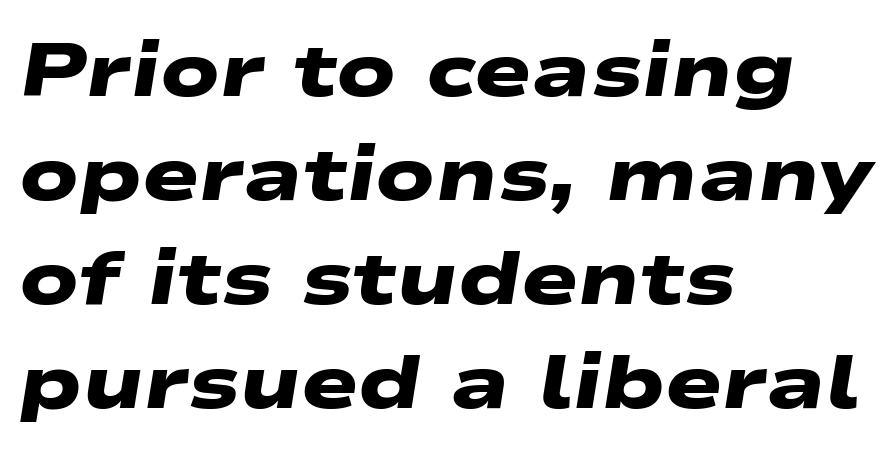
The image shows 76 px heavy, wide sans-serif type; set left-aligned, normal line spacing (1.37x), normal letter spacing, not underlined; low stroke contrast and a medium x-height.
